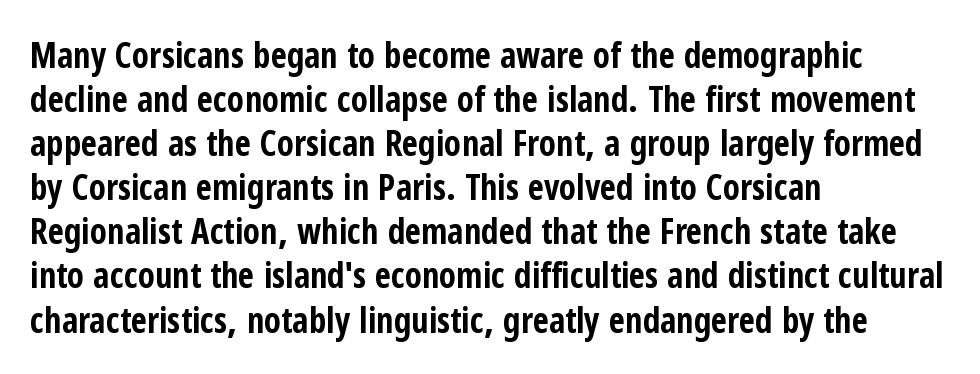
These lines are composed in type without serifs. The typography opts for an upright posture over an oblique one. Look at the tracking — it's just the regular setting, nothing added. The strip under each line holds only bare page. This sample is left-justified, so line endings fall wherever the words run out.
